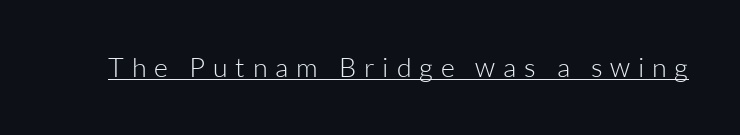
Descenders here cross a horizontal rule under the line. Ascenders rise straight up at ninety degrees. Someone cranked the tracking dial way up on this one. On a weight scale, this lands at 450 or below.
